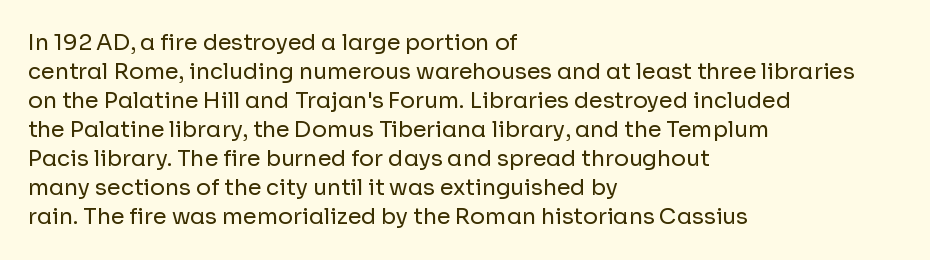
Q: Is the text bold? A: No.
Q: Is the text italic (slanted)? A: No, it is upright.
Q: Is the text underlined? A: No.
Q: How is the paragraph aligned? A: Left-aligned.
Q: Is the spacing between letters normal or unusually wide? A: Normal.
Q: Is the spacing between lines tight, normal or loose? A: Normal.
